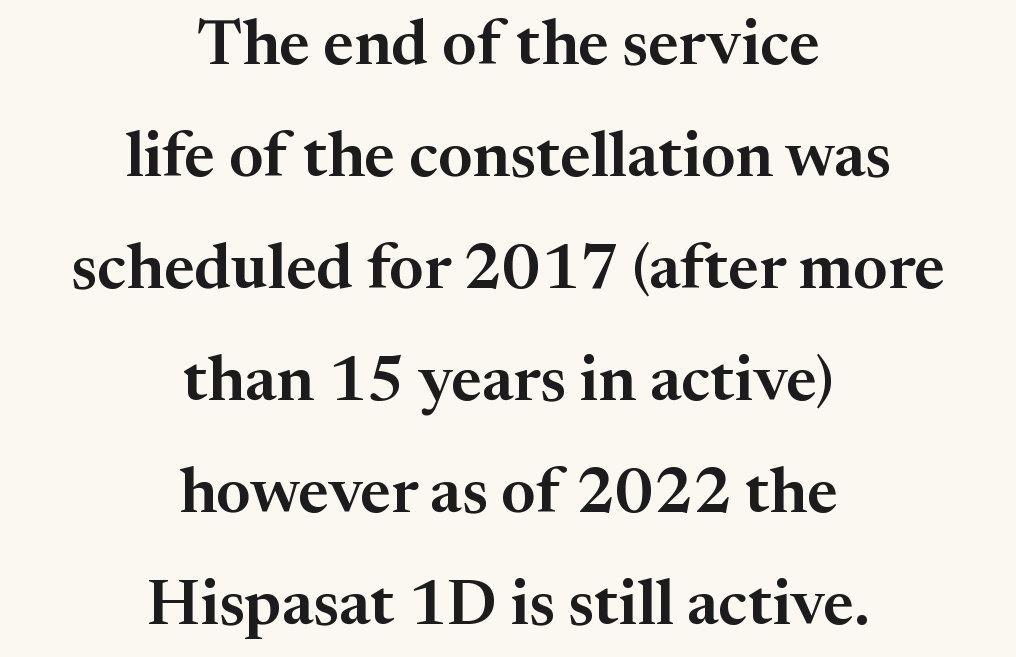
The image shows 64 px serif type, upright; set centered, line spacing 1.75x, normal letter spacing, not underlined; medium stroke contrast and a medium x-height.
